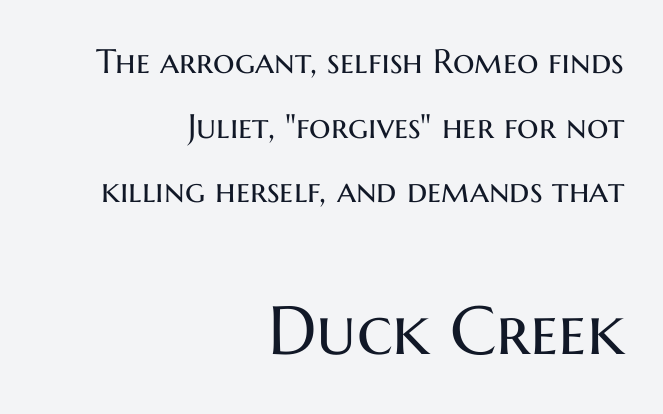
Q: Is the text bold? A: No.
Q: Is the text italic (slanted)? A: No, it is upright.
Q: Is the typeface a serif or a sans-serif typeface? A: Sans-serif.
Q: Is the text underlined? A: No.
Q: How is the paragraph aligned? A: Right-aligned.
Q: Is the spacing between letters normal or unusually wide? A: Normal.
Q: Is the spacing between lines tight, normal or loose? A: Loose.
Q: Which block of text is set in a larger size, the first (top) or the second (bottom)? A: The second (bottom) one.
Q: Width (condensed, normal, or wide)? A: Normal.
Q: Stroke contrast? A: Medium.
Q: x-height? A: Medium.
Q: Monospaced? A: No.
